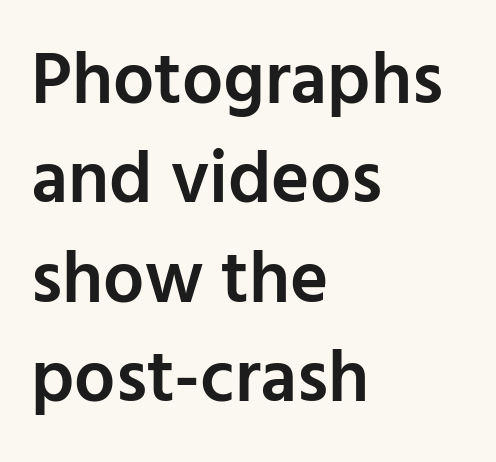
The image shows 73 px semibold sans-serif type, upright; set left-aligned, normal line spacing (1.36x), normal letter spacing, not underlined; low stroke contrast and a medium x-height.
